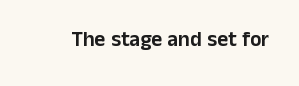
The image shows 21 px text type, upright; set normal letter spacing, not underlined.
